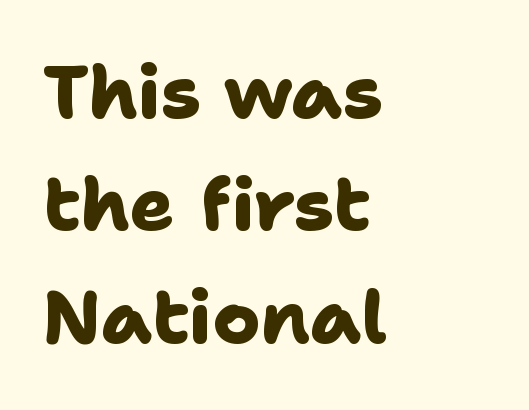
{"serif": "no", "bold": "yes", "weight": "heavy", "width": "normal", "stroke_contrast": "low", "x_height": "medium", "monospaced": "no", "underline": "no", "align": "left", "line_spacing": "normal", "line_spacing_ratio": 1.54, "letter_spacing": "normal", "letter_spacing_em": 0.0, "glyph_px": 73}
